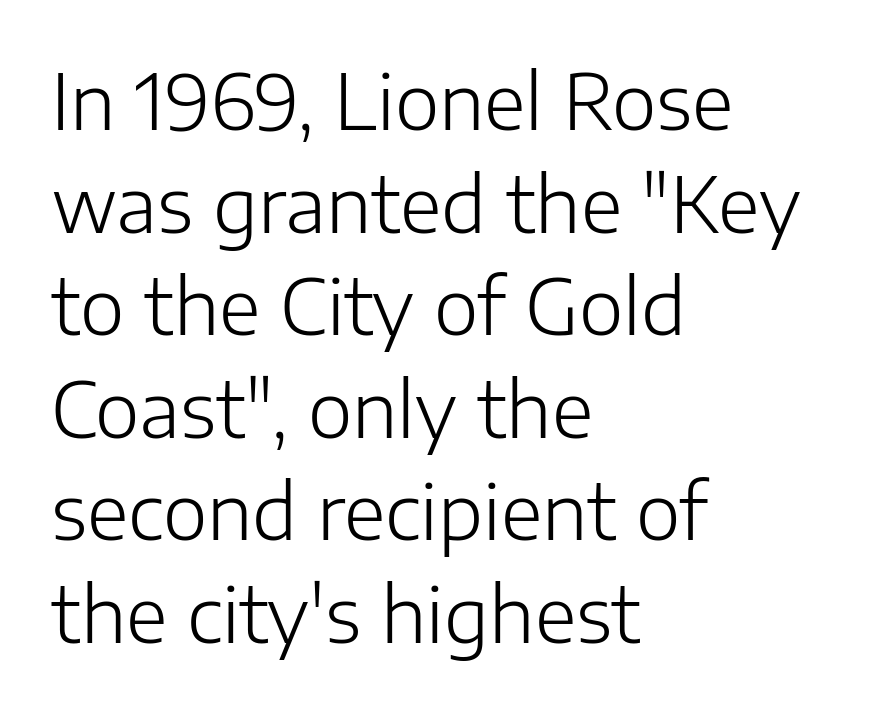
The image shows 76 px light sans-serif type, upright; set left-aligned, normal line spacing (1.35x), normal letter spacing, not underlined; low stroke contrast and a medium x-height.
